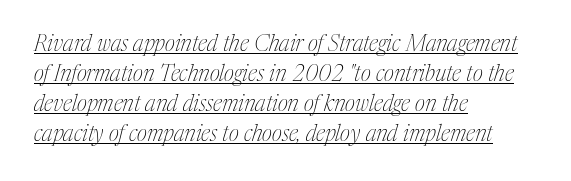
Q: Is the text bold? A: No.
Q: Is the text italic (slanted)? A: Yes, it leans right by about 17 degrees.
Q: Is the text underlined? A: Yes.
Q: How is the paragraph aligned? A: Left-aligned.
Q: Is the spacing between letters normal or unusually wide? A: Normal.
Q: Is the spacing between lines tight, normal or loose? A: Normal.
